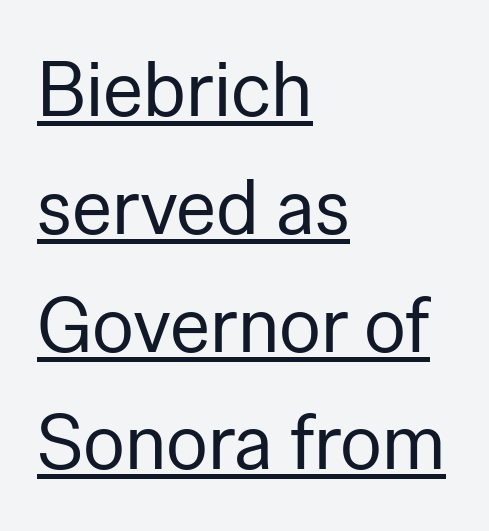
The image shows 78 px regular-weight sans-serif type, upright; set left-aligned, normal line spacing (1.51x), normal letter spacing, underlined; low stroke contrast and a medium x-height.
